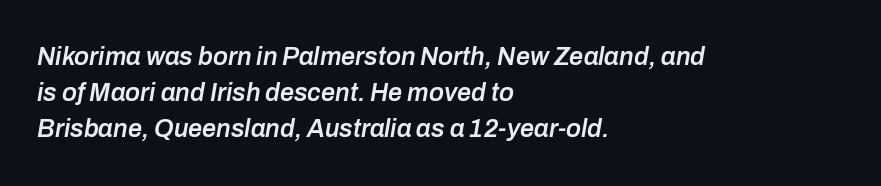
{"italic": "yes", "lean": "right", "slant_degrees": 10, "bold": "semi", "underline": "no", "align": "left", "line_spacing": "normal", "line_spacing_ratio": 1.45, "letter_spacing": "normal", "letter_spacing_em": 0.0, "glyph_px": 25}
